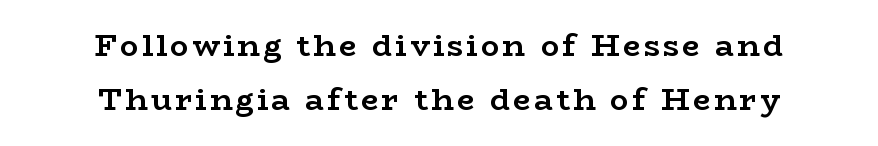
Q: Is the text bold? A: Yes.
Q: Is the text italic (slanted)? A: No, it is upright.
Q: Is the typeface a serif or a sans-serif typeface? A: Serif.
Q: Is the text underlined? A: No.
Q: How is the paragraph aligned? A: Centered.
Q: Width (condensed, normal, or wide)? A: Wide.
Q: Stroke contrast? A: Low.
Q: x-height? A: Medium.
Q: Monospaced? A: No.
